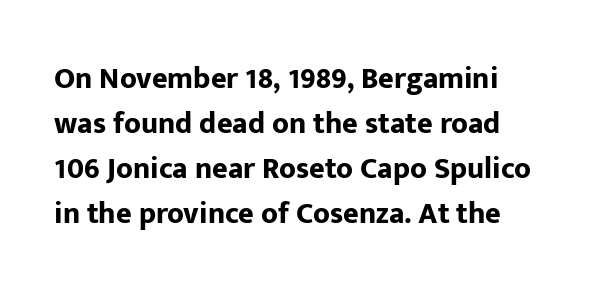
The image shows 30 px bold sans-serif type, upright; set normal line spacing (1.5x), normal letter spacing, not underlined; low stroke contrast and a medium x-height.
